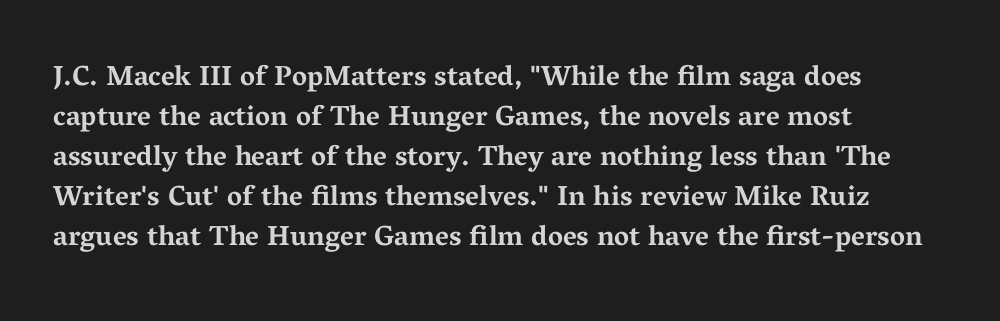
The letters advance in unequal steps, a hallmark of proportional type. You'd pick this weight for a headline — it's a proper bold. Nothing unusual about the tracking: characters are spaced as the font intends. The typography opts for an upright posture over an oblique one. Baseline-to-baseline distance is the conventional proportion of letter height. This rendering employs a face with finishing strokes, i.e., a serif.
